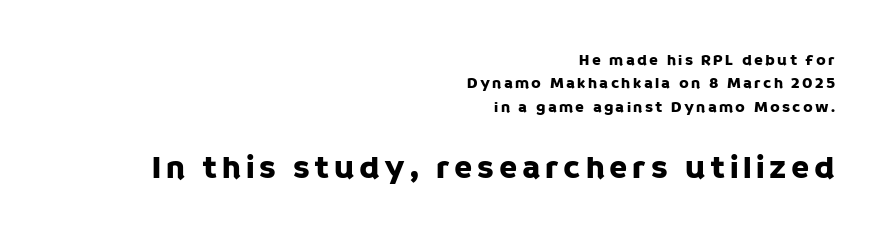
{"serif": "no", "italic": "no", "width": "normal", "stroke_contrast": "low", "x_height": "large", "monospaced": "no", "underline": "no", "align": "right", "line_spacing": "normal", "line_spacing_ratio": 1.46, "larger_block": "second", "size_ratio": 2.06, "glyph_px": 33}
